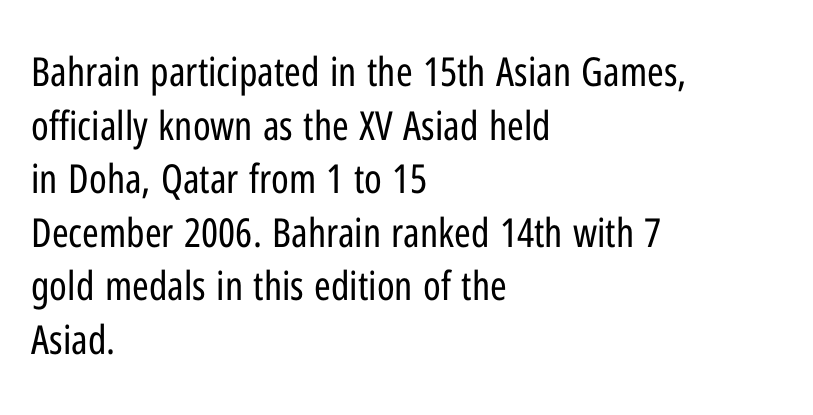
Q: Is the text bold? A: No.
Q: Is the text italic (slanted)? A: No, it is upright.
Q: Is the typeface a serif or a sans-serif typeface? A: Sans-serif.
Q: Is the text underlined? A: No.
Q: How is the paragraph aligned? A: Left-aligned.
Q: Is the spacing between letters normal or unusually wide? A: Normal.
Q: Is the spacing between lines tight, normal or loose? A: Normal.
Q: Width (condensed, normal, or wide)? A: Condensed.
Q: Stroke contrast? A: Low.
Q: x-height? A: Medium.
Q: Monospaced? A: No.
